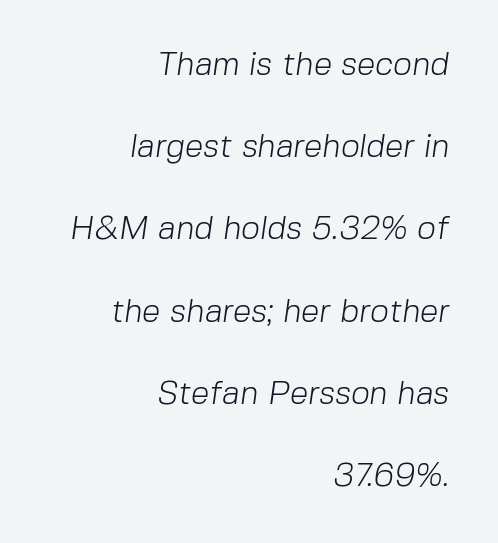
The image shows 33 px light sans-serif type; set right-aligned, loose line spacing (2.49x), normal letter spacing, not underlined; low stroke contrast and a medium x-height.
